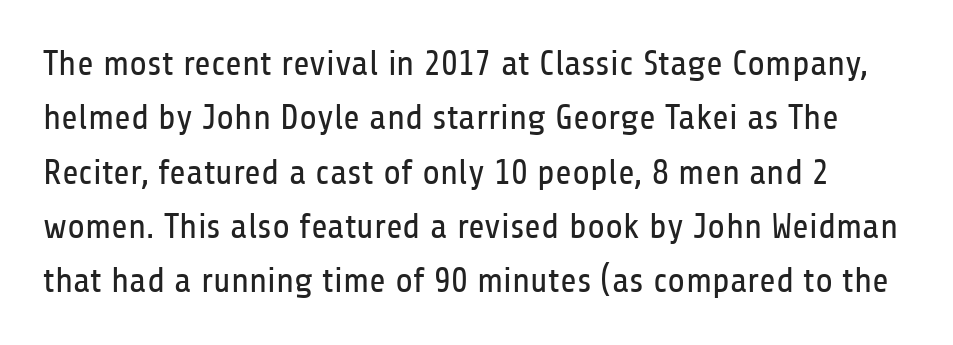
Regarding leading, the lines here are spaced in the standard way. Underline: absent. Note the varied advance widths — an 'i' is clearly narrower than an 'm'. This is the regular roman posture of the typeface.
